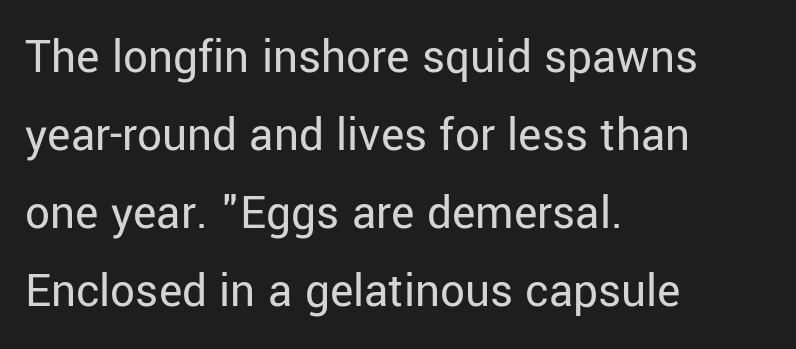
Think standard paragraph weight, or any step lighter than that. The space directly below the letters is spotless. Spacing verdict: proportional, widths tailored to each character. If you drew a line through each stem, it would be perfectly vertical.
